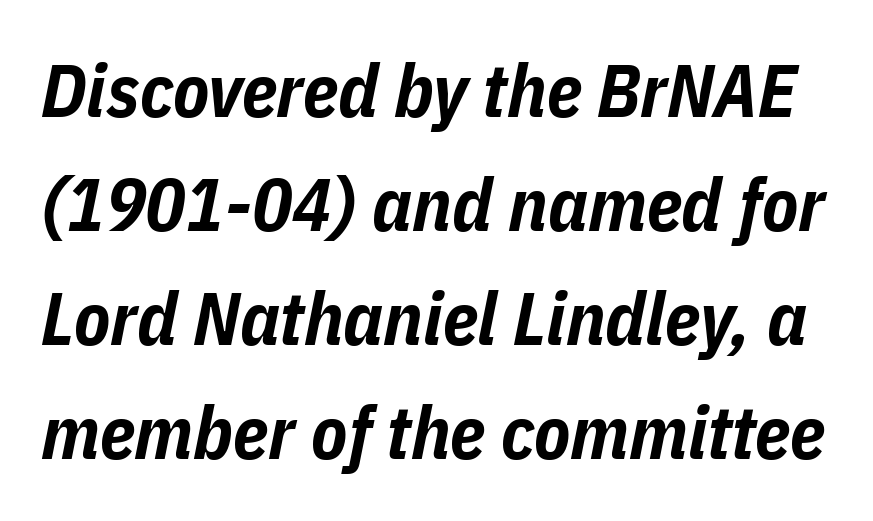
The image shows 74 px bold, condensed type, italic (leaning right); set normal line spacing (1.54x), normal letter spacing, not underlined; low stroke contrast and a medium x-height.
